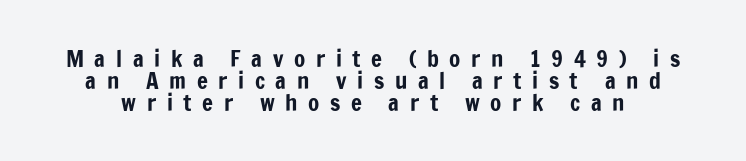
Caption: expanded tracking, letters set apart. Underlining? Definitely not there. Tightly led — the rows are bunched. Quick note: not italic, upright.
